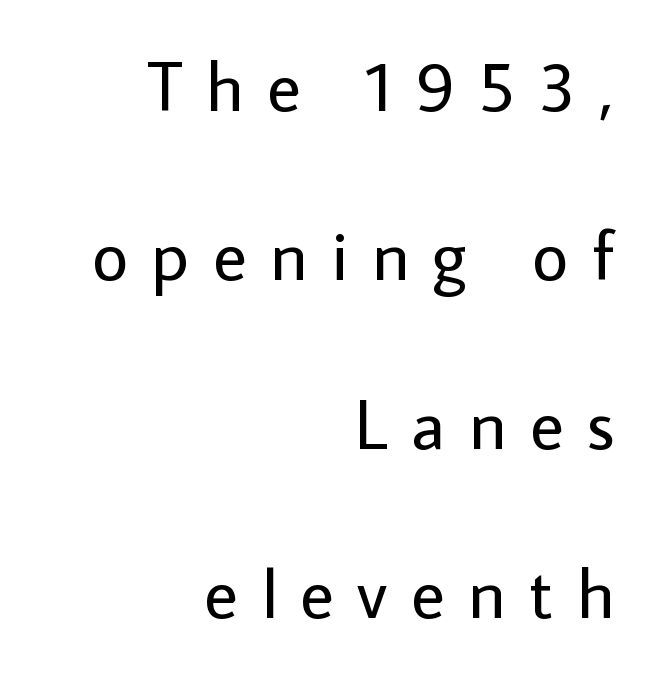
Q: Is the text bold? A: No.
Q: Is the text italic (slanted)? A: No, it is upright.
Q: Is the typeface a serif or a sans-serif typeface? A: Sans-serif.
Q: Is the text underlined? A: No.
Q: How is the paragraph aligned? A: Right-aligned.
Q: Is the spacing between letters normal or unusually wide? A: Unusually wide.
Q: Is the spacing between lines tight, normal or loose? A: Loose.
Q: Width (condensed, normal, or wide)? A: Normal.
Q: Stroke contrast? A: Low.
Q: x-height? A: Medium.
Q: Monospaced? A: No.
